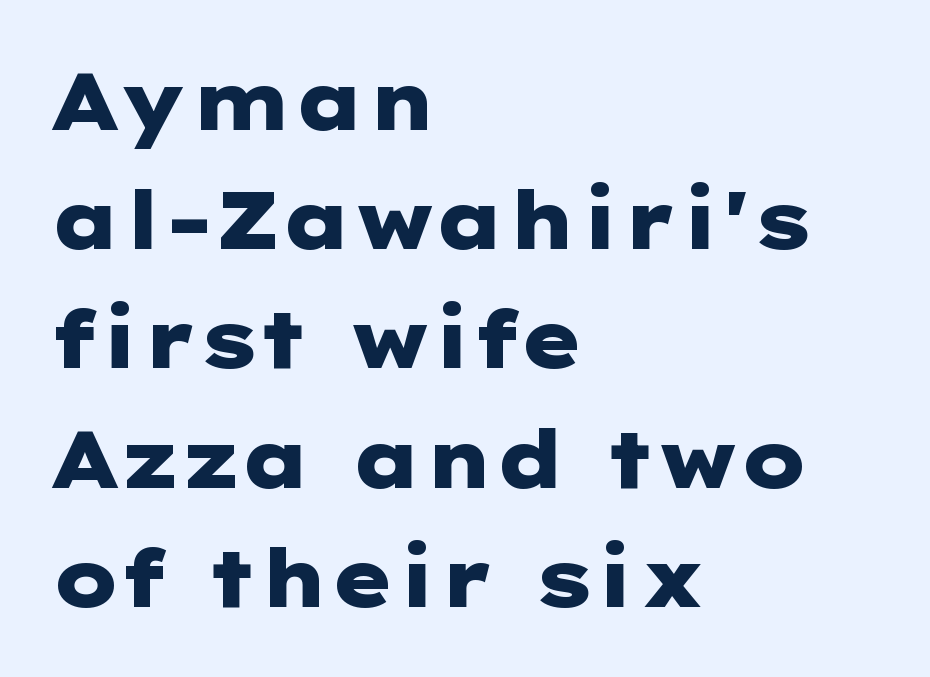
The image shows 80 px heavy, wide sans-serif type, upright; set left-aligned, normal line spacing (1.49x), normal letter spacing, not underlined; low stroke contrast and a medium x-height.
